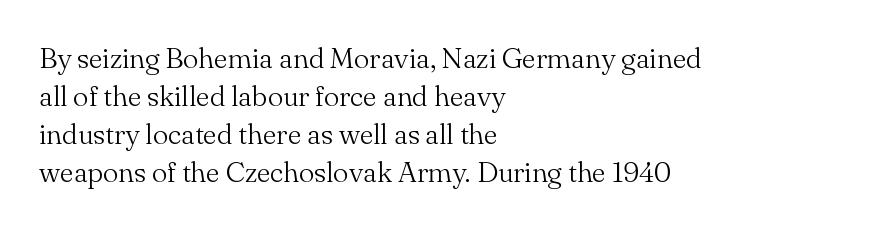
Q: Is the text bold? A: No.
Q: Is the text italic (slanted)? A: No, it is upright.
Q: Is the typeface a serif or a sans-serif typeface? A: Serif.
Q: Is the text underlined? A: No.
Q: How is the paragraph aligned? A: Left-aligned.
Q: Is the spacing between letters normal or unusually wide? A: Normal.
Q: Is the spacing between lines tight, normal or loose? A: Normal.
Q: Width (condensed, normal, or wide)? A: Normal.
Q: Stroke contrast? A: Medium.
Q: x-height? A: Small.
Q: Monospaced? A: No.
